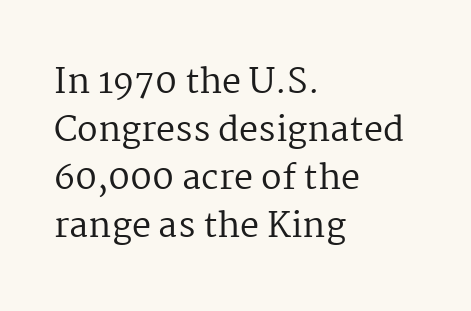
This is roman type, the default non-slanted kind. The gaps between neighbouring characters are ordinary and unremarkable. Yep, those are serifs on the letters. Vertical spacing — default. The typesetting does not lean heavy: it is not bold. Alignment: flush left.
